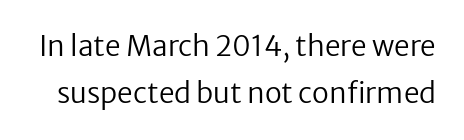
The image shows 28 px regular-weight sans-serif type, upright; set normal line spacing (1.68x), normal letter spacing, not underlined; low stroke contrast and a medium x-height.
